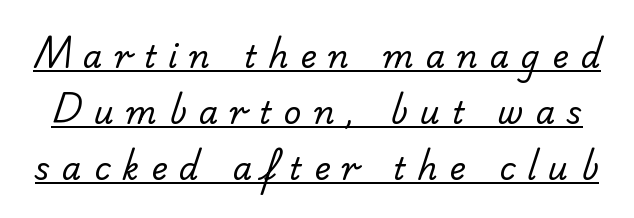
{"serif": "no", "bold": "no", "weight": "regular", "width": "normal", "stroke_contrast": "low", "x_height": "small", "monospaced": "no", "underline": "yes", "line_spacing_ratio": 1.81, "letter_spacing": "wide", "letter_spacing_em": 0.39, "glyph_px": 31}
